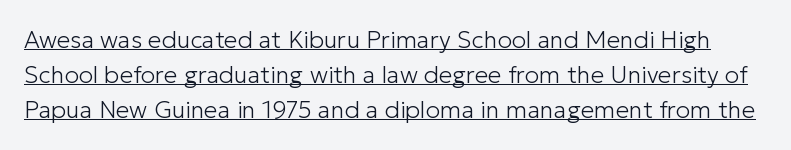
The image shows 24 px text type, upright; set normal line spacing (1.46x), normal letter spacing, underlined.
